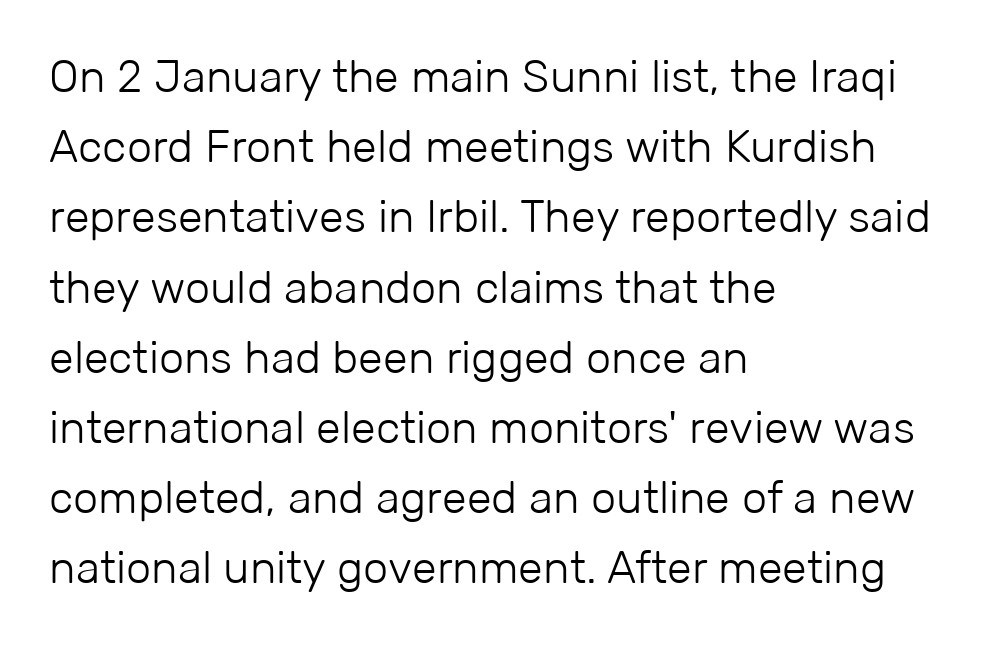
Q: Is the text bold? A: No.
Q: Is the text italic (slanted)? A: No, it is upright.
Q: Is the typeface a serif or a sans-serif typeface? A: Sans-serif.
Q: Is the text underlined? A: No.
Q: How is the paragraph aligned? A: Left-aligned.
Q: Is the spacing between letters normal or unusually wide? A: Normal.
Q: Is the spacing between lines tight, normal or loose? A: Normal.
Q: Width (condensed, normal, or wide)? A: Normal.
Q: Stroke contrast? A: Low.
Q: x-height? A: Medium.
Q: Monospaced? A: No.
